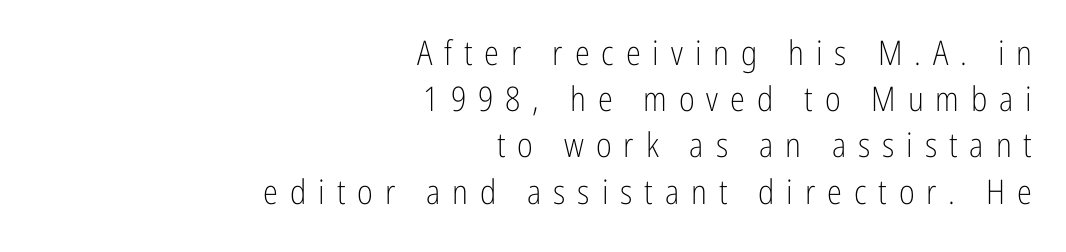
The image shows 34 px light, condensed sans-serif type, upright; set right-aligned, normal line spacing (1.36x), unusually wide letter spacing (+0.35 em), not underlined; low stroke contrast and a medium x-height.
